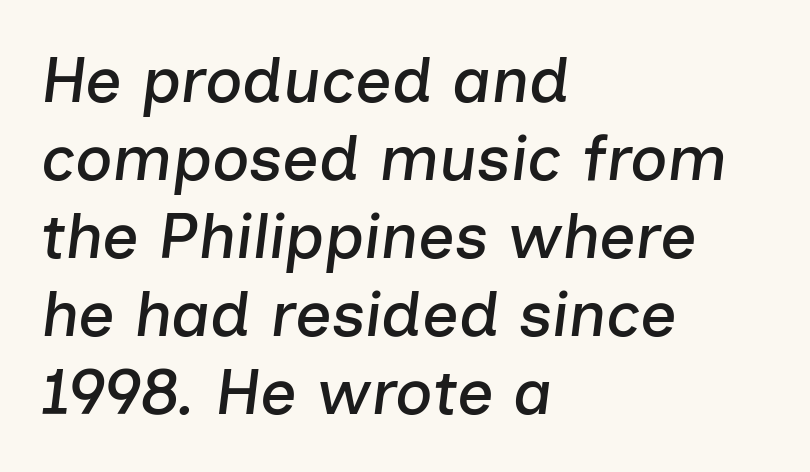
The image shows 64 px text type, italic (leaning right); set left-aligned, line spacing 1.22x, normal letter spacing, not underlined; low stroke contrast and a medium x-height.
